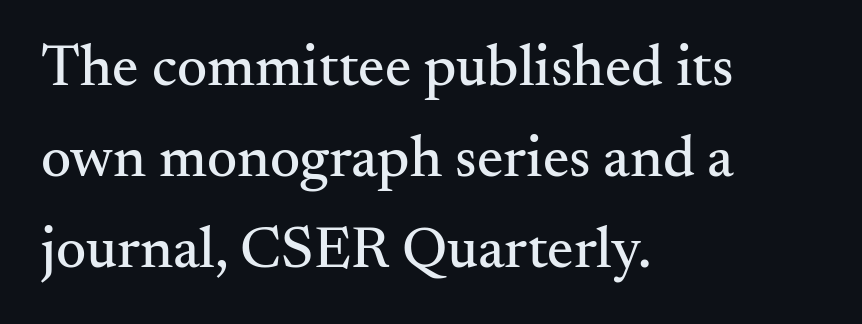
{"serif": "yes", "italic": "no", "width": "normal", "stroke_contrast": "medium", "x_height": "small", "monospaced": "no", "underline": "no", "align": "left", "line_spacing": "normal", "line_spacing_ratio": 1.54, "letter_spacing": "normal", "letter_spacing_em": 0.0, "glyph_px": 59}
